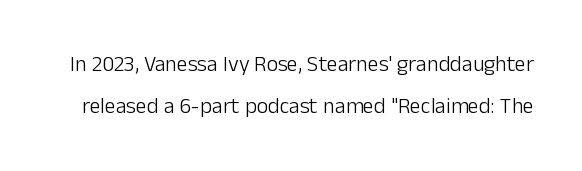
Q: Is the text bold? A: No.
Q: Is the text italic (slanted)? A: No, it is upright.
Q: Is the text underlined? A: No.
Q: Is the spacing between letters normal or unusually wide? A: Normal.
Q: Is the spacing between lines tight, normal or loose? A: Loose.
